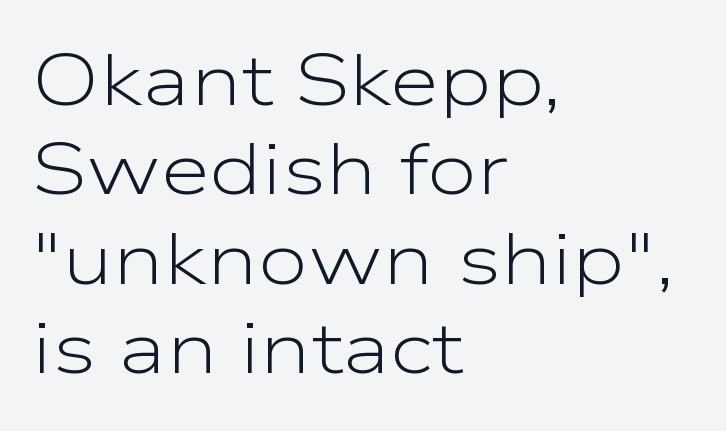
The glyphs in this specimen are sans serif. A clean baseline with only descenders dipping below it. Compared with typical body copy, the letter spacing here is the same. Ink coverage per letter is moderate at most. Each letter keeps its own natural width here, so spacing adapts to shape.
